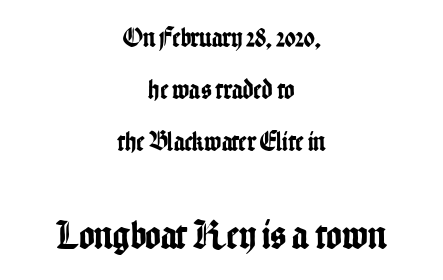
{"serif": "no", "italic": "no", "width": "condensed", "stroke_contrast": "low", "x_height": "medium", "monospaced": "no", "underline": "no", "align": "center", "line_spacing_ratio": 1.85, "letter_spacing": "normal", "letter_spacing_em": 0.0, "larger_block": "second", "size_ratio": 1.5, "glyph_px": 42}
